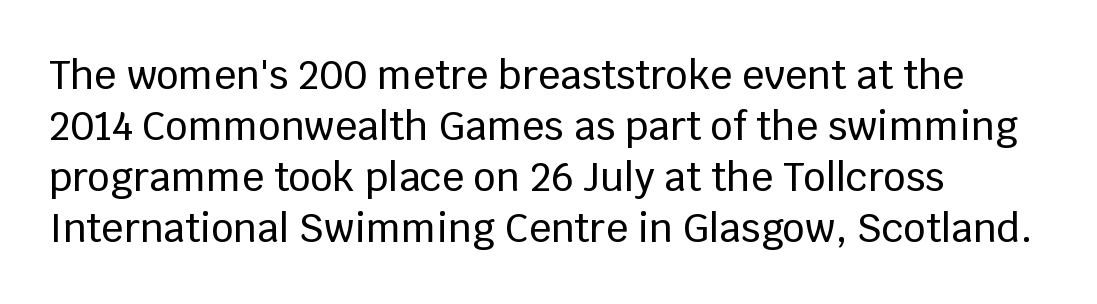
The image shows 39 px sans-serif type, upright; set left-aligned, normal line spacing (1.31x), normal letter spacing, not underlined; low stroke contrast and a large x-height.
